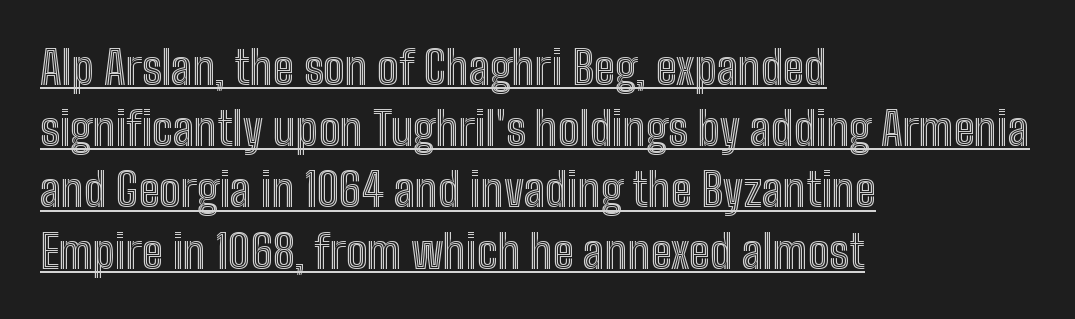
Q: Is the text italic (slanted)? A: No, it is upright.
Q: Is the text underlined? A: Yes.
Q: How is the paragraph aligned? A: Left-aligned.
Q: Is the spacing between letters normal or unusually wide? A: Normal.
Q: Is the spacing between lines tight, normal or loose? A: Normal.
Q: Width (condensed, normal, or wide)? A: Condensed.
Q: x-height? A: Medium.
Q: Monospaced? A: No.
